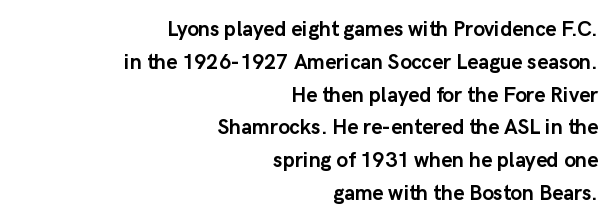
{"italic": "no", "bold": "yes", "underline": "no", "align": "right", "line_spacing": "normal", "line_spacing_ratio": 1.56, "letter_spacing": "normal", "letter_spacing_em": 0.0, "glyph_px": 21}
